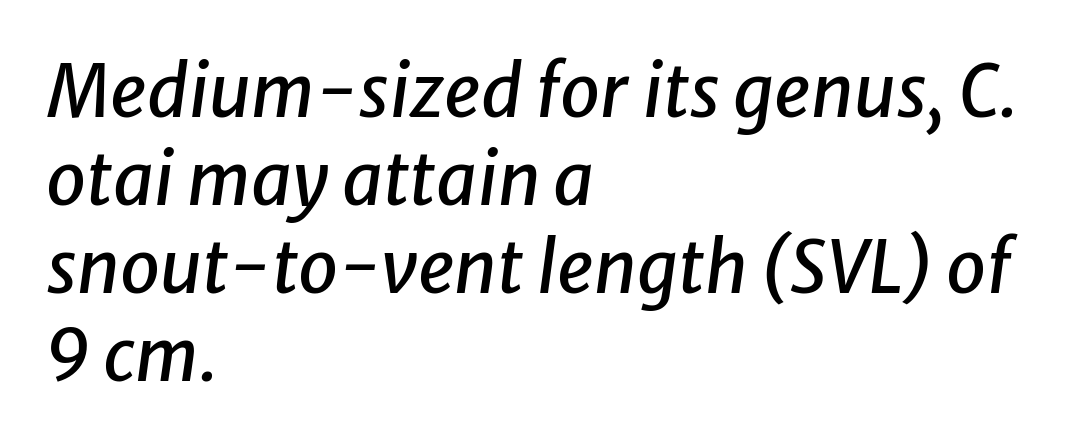
Q: Is the text italic (slanted)? A: Yes, it leans right by about 8 degrees.
Q: Is the text underlined? A: No.
Q: How is the paragraph aligned? A: Left-aligned.
Q: Is the spacing between letters normal or unusually wide? A: Normal.
Q: Width (condensed, normal, or wide)? A: Normal.
Q: Stroke contrast? A: Low.
Q: x-height? A: Medium.
Q: Monospaced? A: No.
